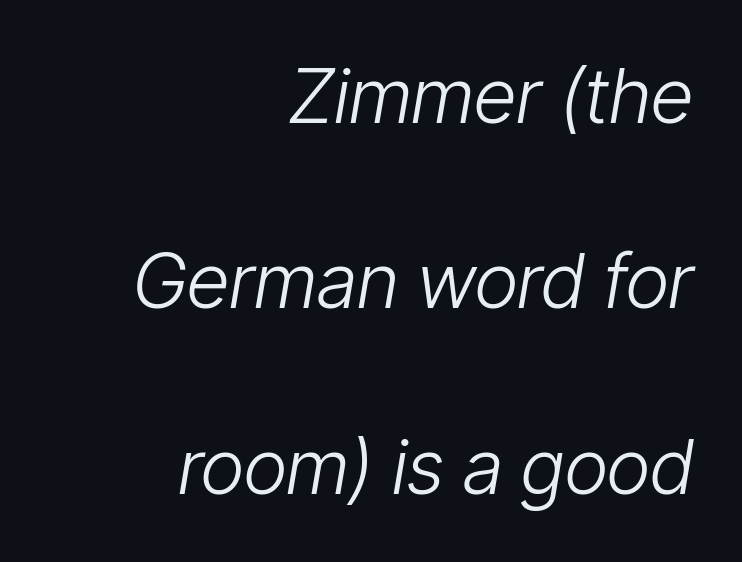
Q: Is the text bold? A: No.
Q: Is the text italic (slanted)? A: Yes, it leans right by about 9 degrees.
Q: Is the text underlined? A: No.
Q: How is the paragraph aligned? A: Right-aligned.
Q: Is the spacing between letters normal or unusually wide? A: Normal.
Q: Is the spacing between lines tight, normal or loose? A: Loose.
Q: Width (condensed, normal, or wide)? A: Condensed.
Q: Stroke contrast? A: Low.
Q: x-height? A: Medium.
Q: Monospaced? A: No.
